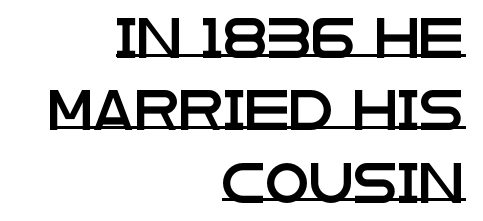
Note: no serifs on the glyphs. Spacing verdict: proportional, widths tailored to each character. In CSS terms this would be text-align: right. Check the space under the baseline: a stroke is drawn there.
